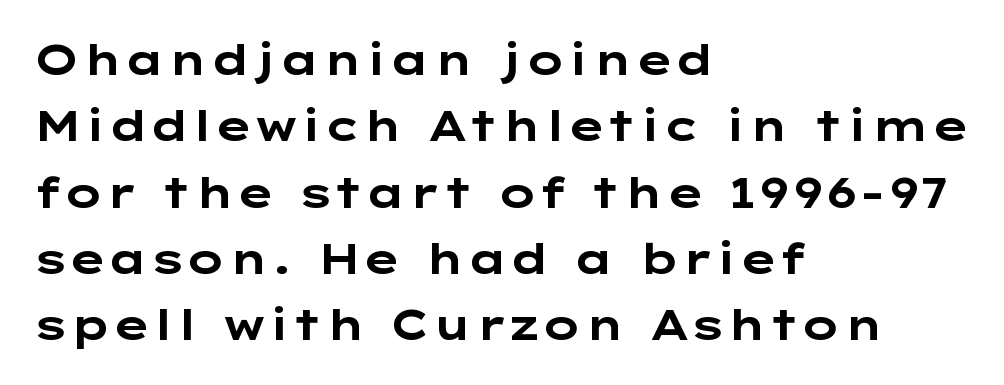
Thick stems and heavy bowls — unmistakably bold. Honestly, there is no underline to notice here at all. Every row of glyphs begins at an identical x-position on the left. What's the leading like? Ordinary, nothing unusual. The font's upright variant was chosen for this text.
